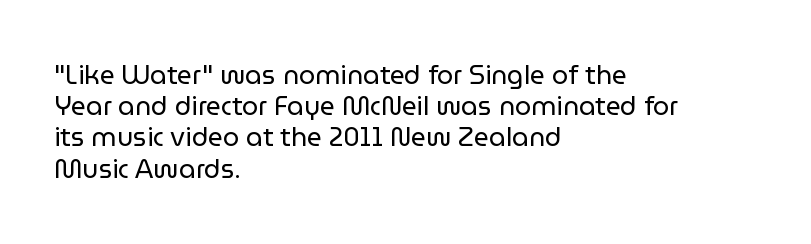
The image shows 26 px text type, upright; set left-aligned, line spacing 1.2x, normal letter spacing, not underlined.
